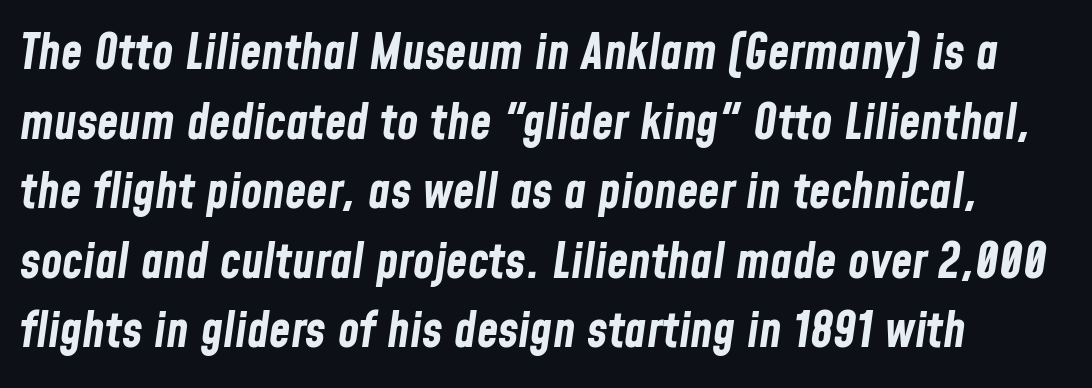
Beneath every word, the page is bare. Is there much room between lines? A standard amount, neither cramped nor airy. Horizontally, the lines are justified to the leading edge only. Looks like regular typesetting: each glyph gets only the width it needs. The whole block is typeset with a tilt. No extra tracking has been applied to these lines.
